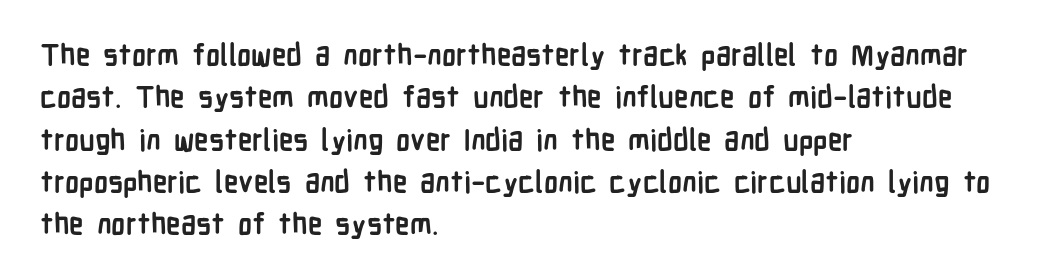
The passage shown stacks its lines at a standard gap. Descenders are the only things crossing below the line. The type is set solid horizontally, with unmodified tracking. In terms of weight, the rendering is a true, heavy bold. Check where the strokes stop: nothing finishes them off — pure sans. Every stem runs plumb, perpendicular to the baseline.
